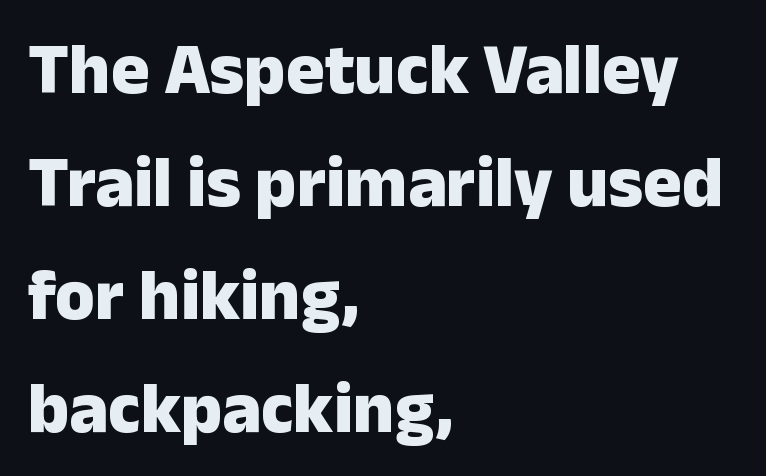
Quick note: not italic, upright. Observe the ordinary spacing: letters are neighbours, not strangers. No word sits above an underline. Leading matches the norm, producing a regular column.
